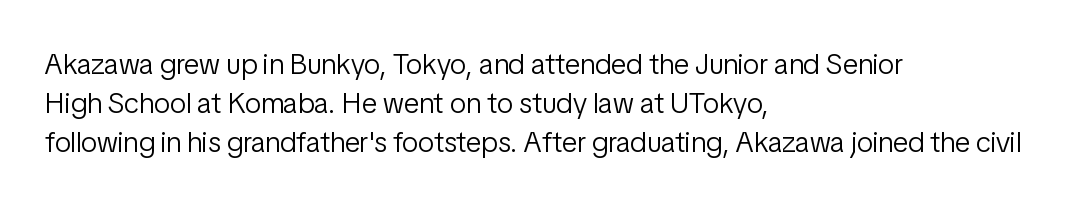
The image shows 29 px light, condensed sans-serif type, upright; set left-aligned, normal line spacing (1.34x), normal letter spacing, not underlined; low stroke contrast and a medium x-height.
